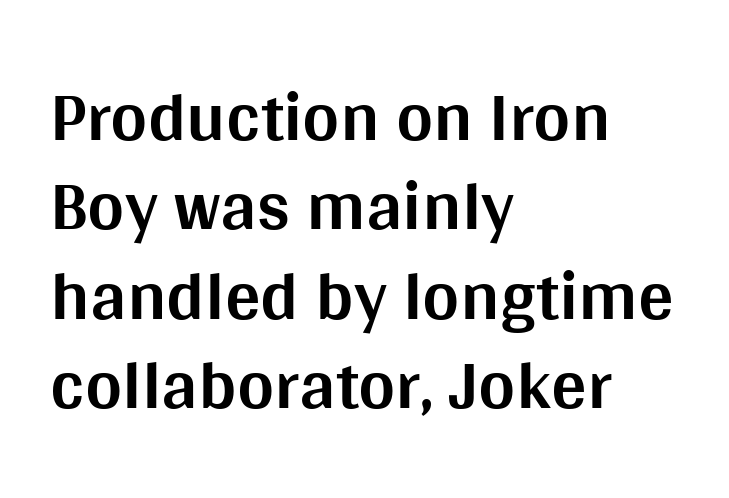
The image shows 71 px bold sans-serif type, upright; set left-aligned, normal line spacing (1.26x), normal letter spacing, not underlined; medium stroke contrast and a large x-height.
